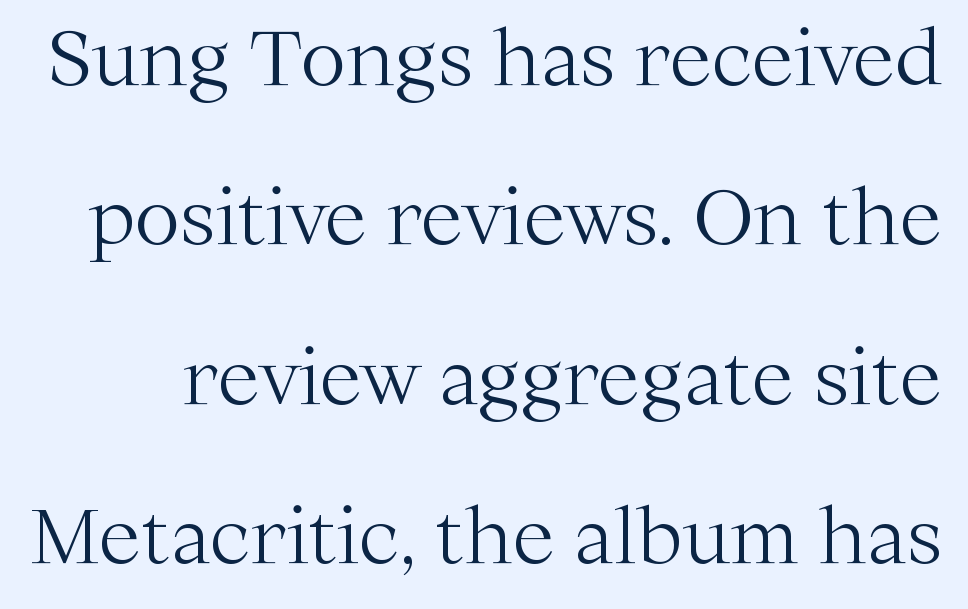
Bare-footed words on every line. Leading is clearly above the norm, producing a sparse column. Do the letters lean? They stand straight. The typeface has the unassuming heft of standard copy or less.
